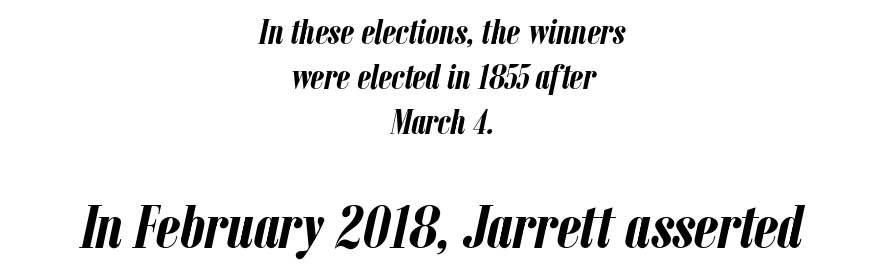
Is this a fixed-width face? No — the glyphs have proportional, varying widths. These lines carry a lot of weight — the face is fully bold. Lines of text with bare space underneath. Scale increases going downward across the two blocks.
